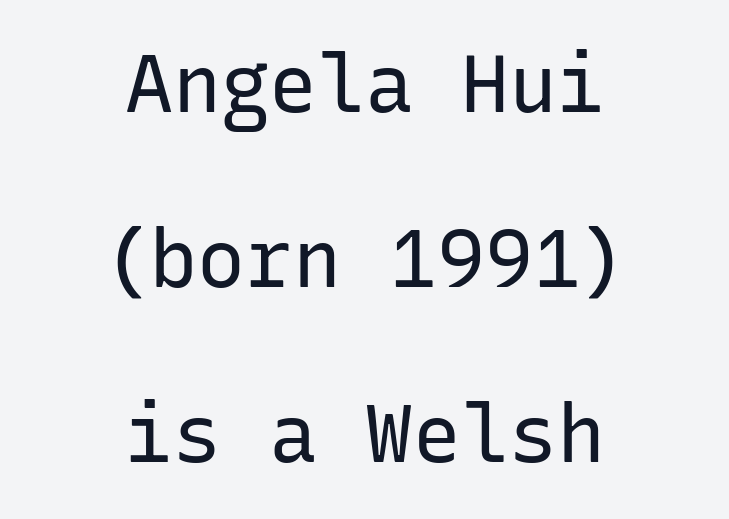
No letter is thick-stroked: the sample isn't bold. The face used here is monospaced, like something from a code editor. Plain, unruled lines of type. This is the regular roman posture of the typeface.
